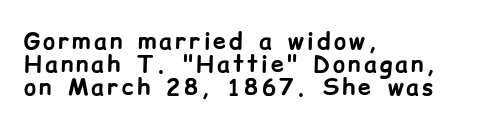
The image shows 23 px bold type, upright; set left-aligned, tight line spacing (1.01x), not underlined.
